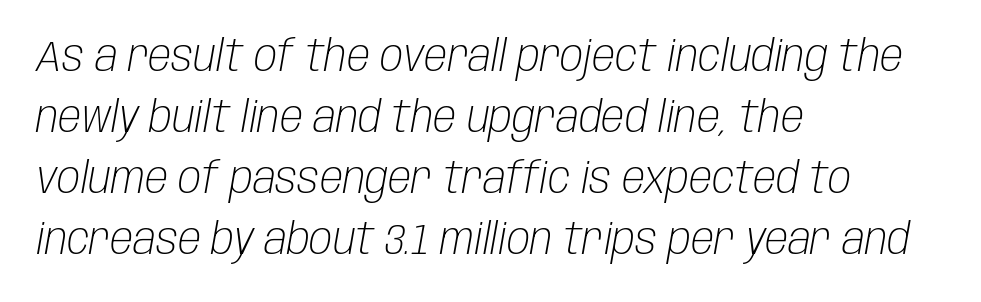
The image shows 43 px light, condensed type, italic (leaning right); set left-aligned, normal line spacing (1.42x), normal letter spacing, not underlined; low stroke contrast and a large x-height.
